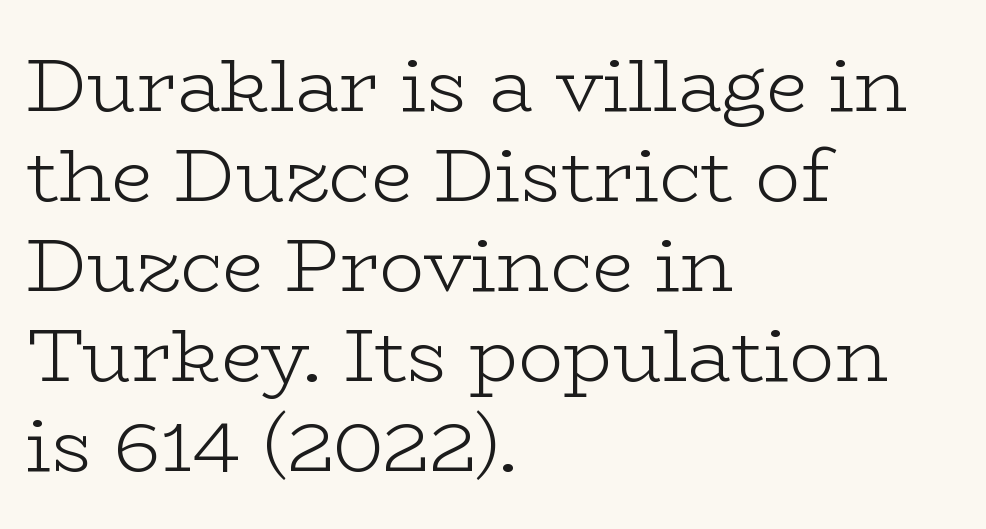
{"serif": "yes", "italic": "no", "bold": "no", "weight": "light", "width": "wide", "stroke_contrast": "low", "x_height": "medium", "monospaced": "no", "underline": "no", "align": "left", "line_spacing_ratio": 1.2, "letter_spacing": "normal", "letter_spacing_em": 0.0, "glyph_px": 75}
